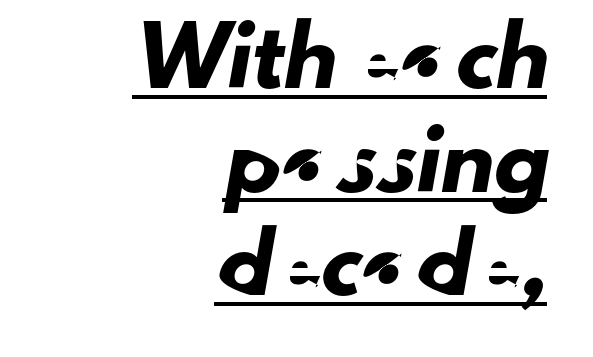
Q: Is the typeface a serif or a sans-serif typeface? A: Sans-serif.
Q: Is the text underlined? A: Yes.
Q: How is the paragraph aligned? A: Right-aligned.
Q: Is the spacing between letters normal or unusually wide? A: Normal.
Q: Is the spacing between lines tight, normal or loose? A: Loose.
Q: Width (condensed, normal, or wide)? A: Normal.
Q: Stroke contrast? A: Low.
Q: x-height? A: Small.
Q: Monospaced? A: No.
